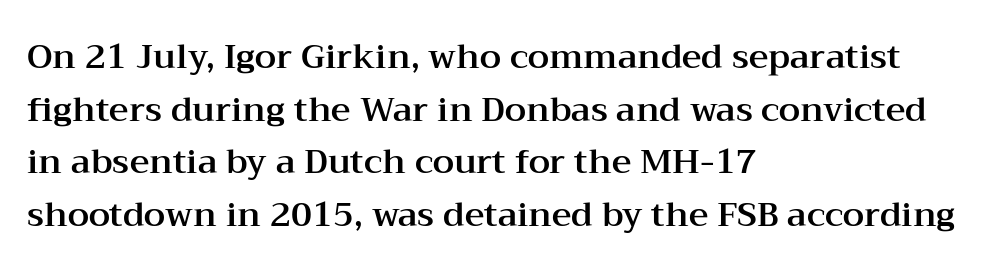
This sample has the flowing, uneven cadence of proportional lettering. One glance says typical: line gaps are just what's usual. You can tell from the footed stems that serif type was used. Plain, unruled lines of type.
